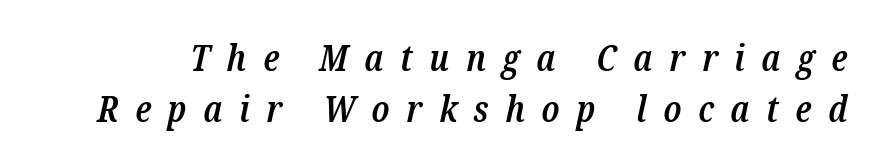
Q: Is the text bold? A: Semi-bold.
Q: Is the text italic (slanted)? A: Yes, it leans right by about 12 degrees.
Q: Is the typeface a serif or a sans-serif typeface? A: Serif.
Q: Is the text underlined? A: No.
Q: Is the spacing between letters normal or unusually wide? A: Unusually wide.
Q: Is the spacing between lines tight, normal or loose? A: Normal.
Q: Width (condensed, normal, or wide)? A: Condensed.
Q: Stroke contrast? A: Low.
Q: x-height? A: Medium.
Q: Monospaced? A: No.
